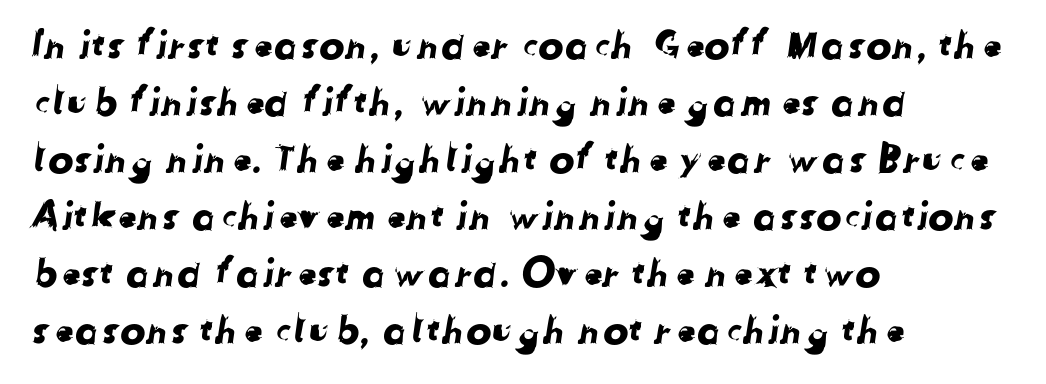
{"serif": "no", "width": "normal", "stroke_contrast": "low", "x_height": "medium", "monospaced": "no", "underline": "no", "align": "left", "line_spacing": "normal", "line_spacing_ratio": 1.5, "letter_spacing": "normal", "letter_spacing_em": 0.0, "glyph_px": 38}
